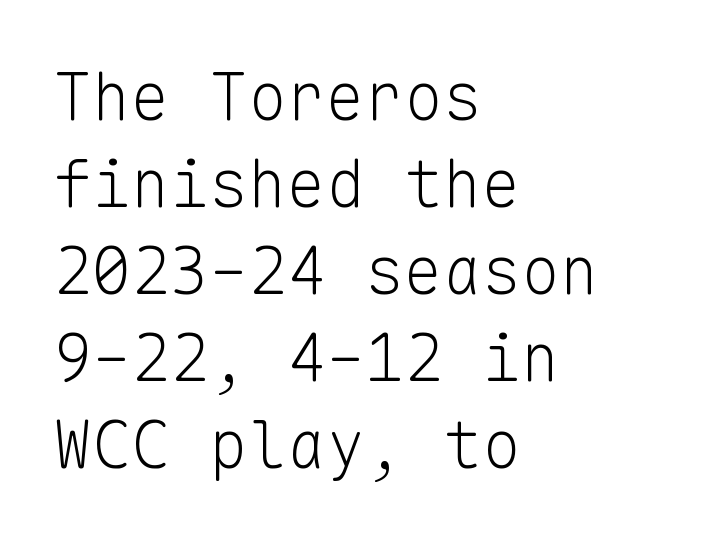
{"serif": "no", "italic": "no", "bold": "no", "weight": "light", "width": "normal", "stroke_contrast": "low", "x_height": "medium", "monospaced": "yes", "underline": "no", "align": "left", "line_spacing": "normal", "line_spacing_ratio": 1.34, "letter_spacing": "normal", "letter_spacing_em": 0.0, "glyph_px": 65}
